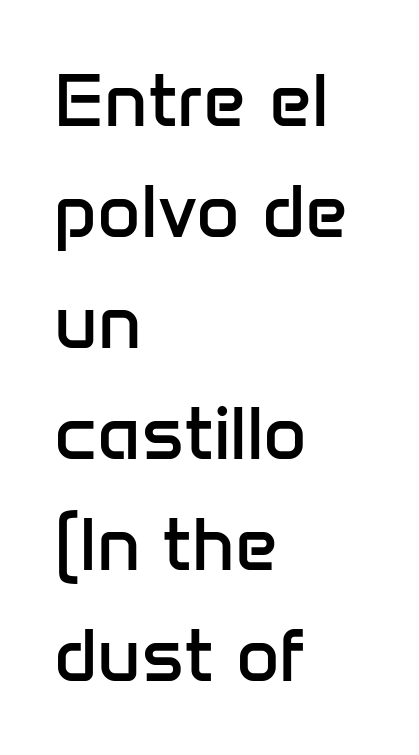
{"serif": "no", "italic": "no", "bold": "no", "weight": "regular", "width": "normal", "stroke_contrast": "low", "x_height": "medium", "monospaced": "no", "underline": "no", "align": "left", "line_spacing": "normal", "line_spacing_ratio": 1.48, "letter_spacing": "normal", "letter_spacing_em": 0.0, "glyph_px": 75}
